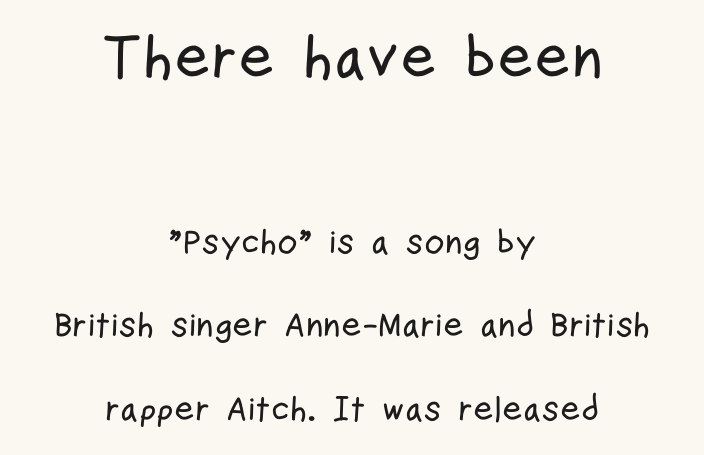
Q: Is the text italic (slanted)? A: No, it is upright.
Q: Is the typeface a serif or a sans-serif typeface? A: Sans-serif.
Q: Is the text underlined? A: No.
Q: How is the paragraph aligned? A: Centered.
Q: Is the spacing between letters normal or unusually wide? A: Normal.
Q: Is the spacing between lines tight, normal or loose? A: Loose.
Q: Which block of text is set in a larger size, the first (top) or the second (bottom)? A: The first (top) one.
Q: Width (condensed, normal, or wide)? A: Condensed.
Q: Stroke contrast? A: Low.
Q: x-height? A: Medium.
Q: Monospaced? A: No.
